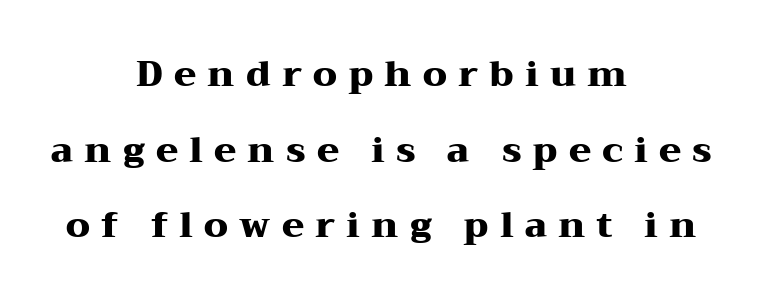
Q: Is the text bold? A: Yes.
Q: Is the text italic (slanted)? A: No, it is upright.
Q: Is the typeface a serif or a sans-serif typeface? A: Serif.
Q: Is the text underlined? A: No.
Q: How is the paragraph aligned? A: Centered.
Q: Is the spacing between letters normal or unusually wide? A: Unusually wide.
Q: Is the spacing between lines tight, normal or loose? A: Loose.
Q: Width (condensed, normal, or wide)? A: Wide.
Q: Stroke contrast? A: Medium.
Q: x-height? A: Medium.
Q: Monospaced? A: No.
